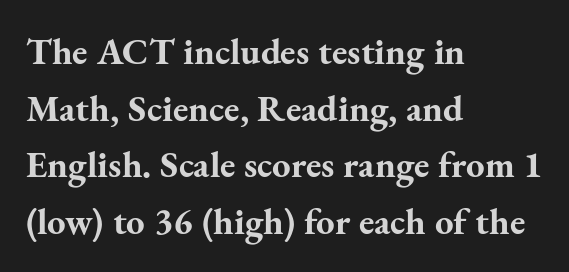
What weight is shown? A full bold with thick strokes. The rendering keeps characters at their native spacing. The face used here is proportionally spaced, like ordinary book or web type. Note: serifs present on the glyphs. Vertically, the passage feels balanced, rows spaced as you'd expect.
